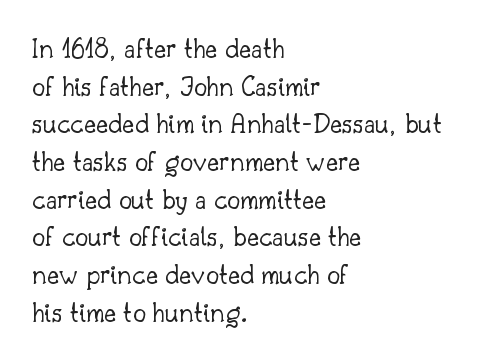
The image shows 29 px light type, upright; set left-aligned, normal line spacing (1.3x), normal letter spacing, not underlined; low stroke contrast and a small x-height.
